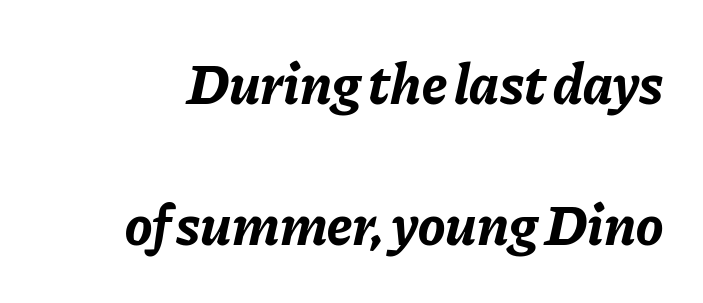
Q: Is the text bold? A: Yes.
Q: Is the text italic (slanted)? A: Yes, it leans right by about 11 degrees.
Q: Is the text underlined? A: No.
Q: Is the spacing between letters normal or unusually wide? A: Normal.
Q: Is the spacing between lines tight, normal or loose? A: Loose.
Q: Width (condensed, normal, or wide)? A: Normal.
Q: Stroke contrast? A: Low.
Q: x-height? A: Medium.
Q: Monospaced? A: No.
